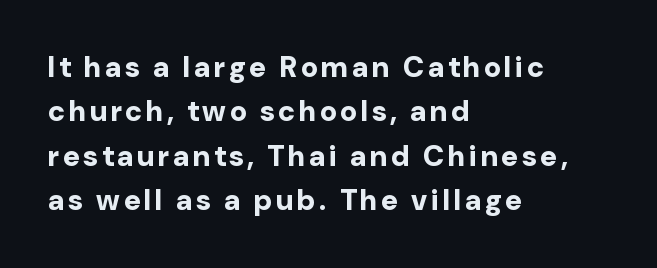
{"serif": "no", "italic": "no", "bold": "yes", "weight": "bold", "width": "normal", "stroke_contrast": "low", "x_height": "medium", "monospaced": "no", "underline": "no", "align": "left", "line_spacing": "normal", "line_spacing_ratio": 1.53, "glyph_px": 29}
